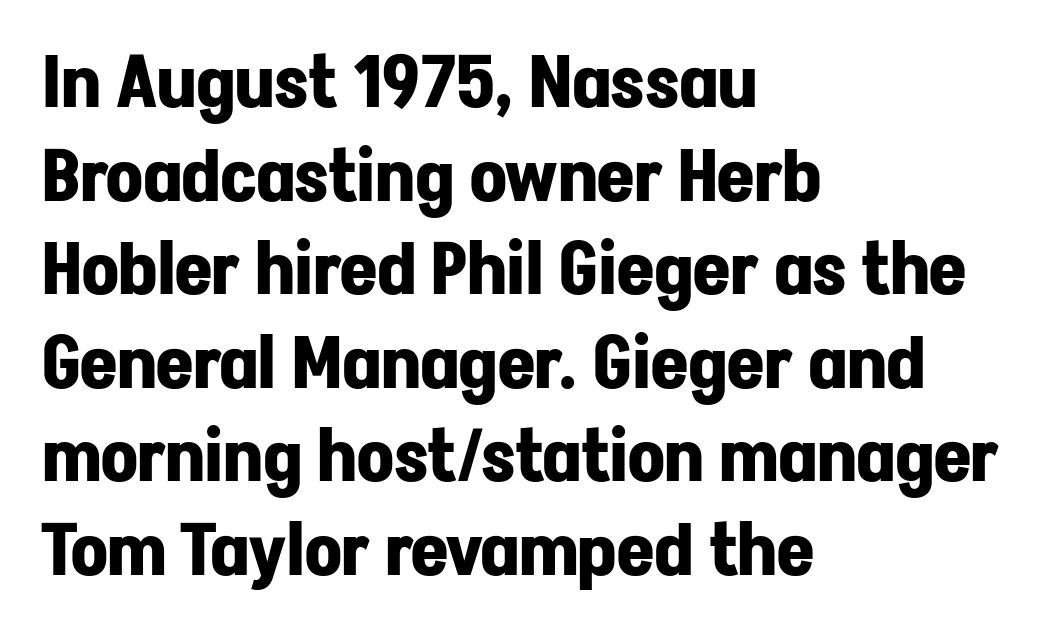
Q: Is the text bold? A: Yes.
Q: Is the text italic (slanted)? A: No, it is upright.
Q: Is the typeface a serif or a sans-serif typeface? A: Sans-serif.
Q: Is the text underlined? A: No.
Q: How is the paragraph aligned? A: Left-aligned.
Q: Is the spacing between letters normal or unusually wide? A: Normal.
Q: Is the spacing between lines tight, normal or loose? A: Normal.
Q: Width (condensed, normal, or wide)? A: Normal.
Q: Stroke contrast? A: Low.
Q: x-height? A: Medium.
Q: Monospaced? A: No.
